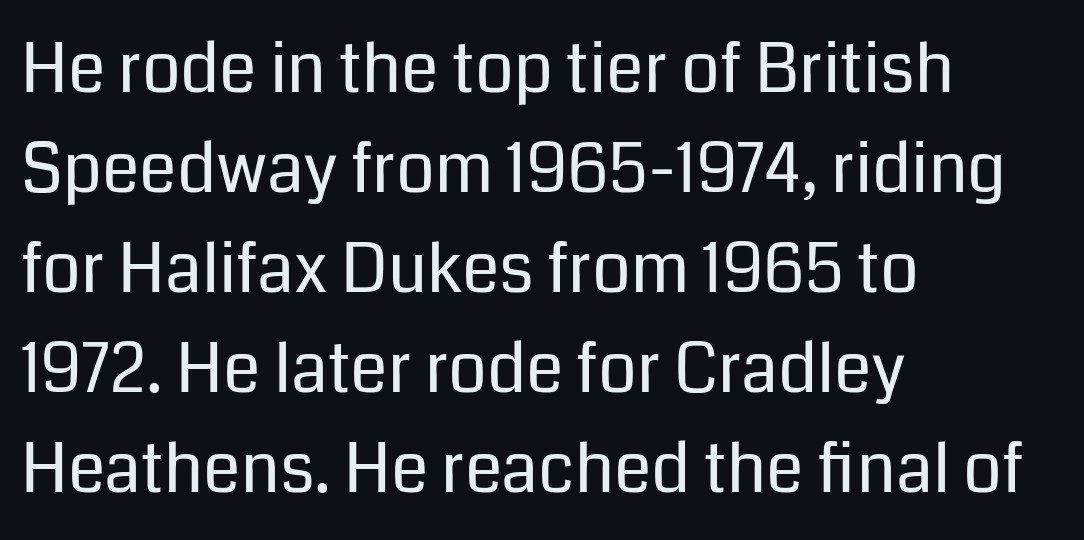
{"serif": "no", "italic": "no", "bold": "no", "weight": "regular", "width": "normal", "stroke_contrast": "low", "x_height": "medium", "monospaced": "no", "underline": "no", "align": "left", "line_spacing": "normal", "line_spacing_ratio": 1.47, "letter_spacing": "normal", "letter_spacing_em": 0.0, "glyph_px": 68}
